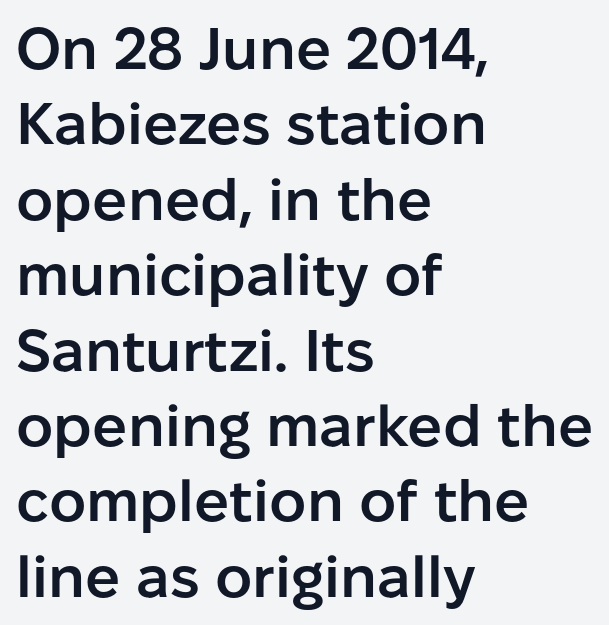
Q: Is the text bold? A: Semi-bold.
Q: Is the text italic (slanted)? A: No, it is upright.
Q: Is the typeface a serif or a sans-serif typeface? A: Sans-serif.
Q: Is the text underlined? A: No.
Q: How is the paragraph aligned? A: Left-aligned.
Q: Is the spacing between letters normal or unusually wide? A: Normal.
Q: Is the spacing between lines tight, normal or loose? A: Normal.
Q: Width (condensed, normal, or wide)? A: Normal.
Q: Stroke contrast? A: Low.
Q: x-height? A: Medium.
Q: Monospaced? A: No.
